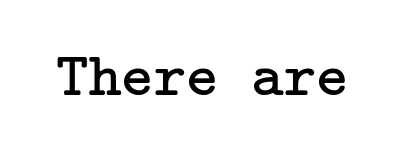
{"serif": "yes", "italic": "no", "bold": "no", "weight": "regular", "width": "normal", "stroke_contrast": "low", "x_height": "medium", "underline": "no", "letter_spacing": "normal", "letter_spacing_em": 0.0, "glyph_px": 62}
